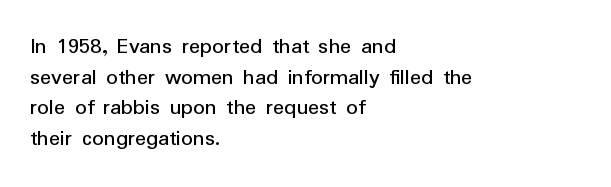
The image shows 23 px text type, upright; set left-aligned, normal line spacing (1.33x), normal letter spacing, not underlined.
